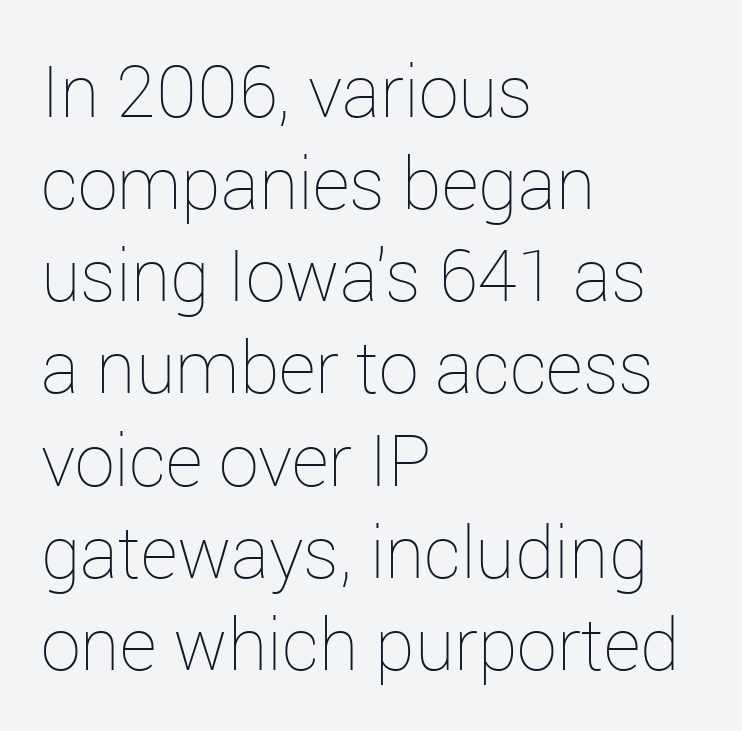
A quiet, ordinary-to-light weight characterises the typeface. Is the letter spacing exaggerated? No — it looks like the ordinary default. Designer's note — italics off, roman on. These lines are set flush left with a ragged right edge.
